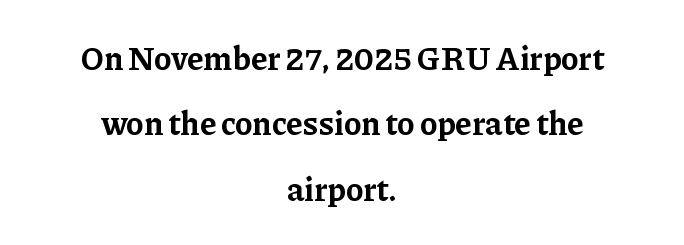
{"serif": "yes", "italic": "no", "bold": "yes", "weight": "bold", "width": "normal", "stroke_contrast": "low", "x_height": "medium", "monospaced": "no", "underline": "no", "align": "center", "line_spacing": "loose", "line_spacing_ratio": 1.98, "letter_spacing": "normal", "letter_spacing_em": 0.0, "glyph_px": 33}
